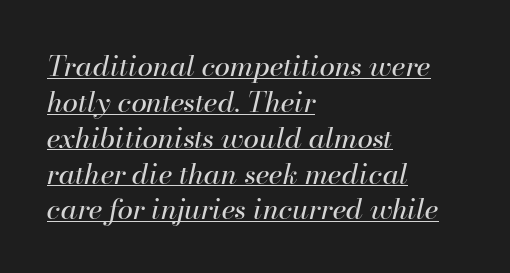
The image shows 28 px regular-weight type, italic (leaning right); set left-aligned, normal line spacing (1.28x), normal letter spacing, underlined; high stroke contrast and a small x-height.
